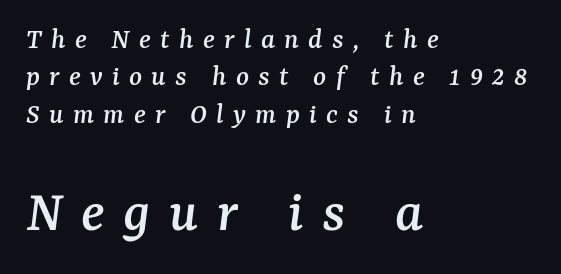
{"serif": "yes", "italic": "yes", "lean": "right", "slant_degrees": 7, "width": "normal", "stroke_contrast": "medium", "x_height": "medium", "monospaced": "no", "underline": "no", "align": "left", "line_spacing": "normal", "line_spacing_ratio": 1.25, "letter_spacing": "wide", "letter_spacing_em": 0.31, "larger_block": "second", "size_ratio": 2.0, "glyph_px": 60}
